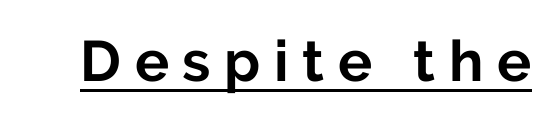
The image shows 57 px bold sans-serif type, upright; set unusually wide letter spacing (+0.24 em), underlined; low stroke contrast and a medium x-height.
